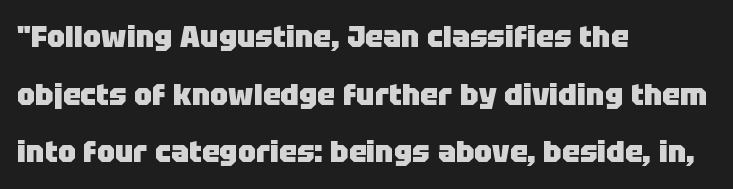
{"serif": "no", "italic": "no", "bold": "yes", "weight": "heavy", "width": "normal", "stroke_contrast": "low", "x_height": "large", "monospaced": "no", "underline": "no", "align": "left", "line_spacing": "loose", "line_spacing_ratio": 1.92, "letter_spacing": "normal", "letter_spacing_em": 0.0, "glyph_px": 30}
